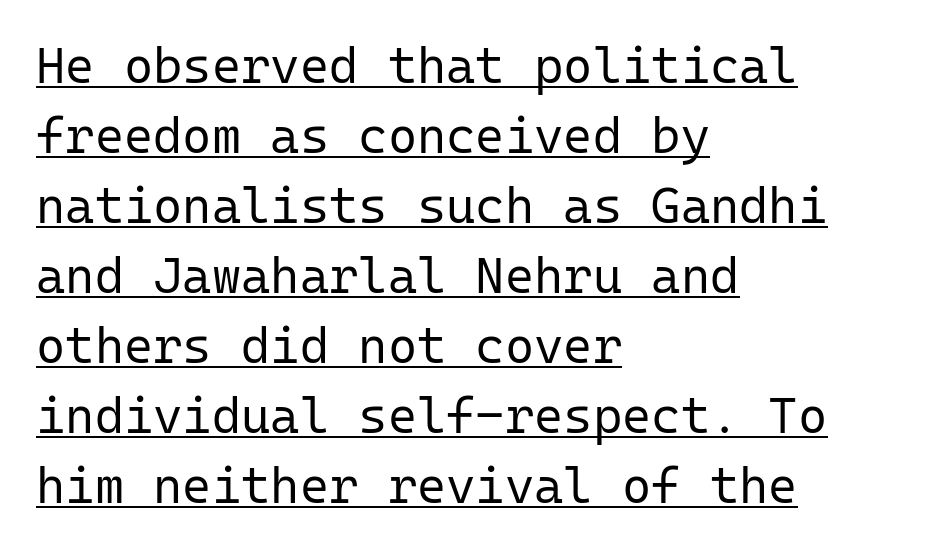
Q: Is the text bold? A: No.
Q: Is the text italic (slanted)? A: No, it is upright.
Q: Is the typeface a serif or a sans-serif typeface? A: Sans-serif.
Q: Is the text underlined? A: Yes.
Q: How is the paragraph aligned? A: Left-aligned.
Q: Is the spacing between letters normal or unusually wide? A: Normal.
Q: Is the spacing between lines tight, normal or loose? A: Normal.
Q: Width (condensed, normal, or wide)? A: Normal.
Q: Stroke contrast? A: Low.
Q: x-height? A: Medium.
Q: Monospaced? A: Yes.
